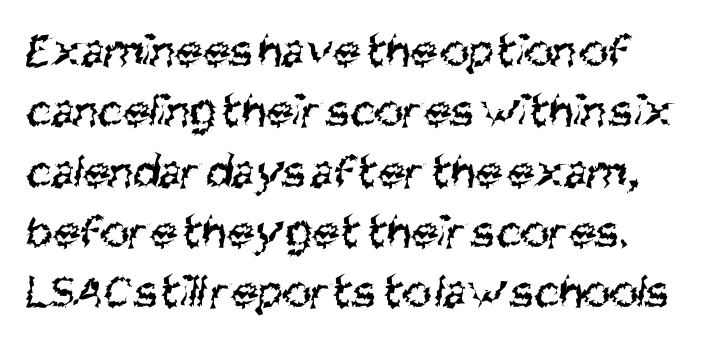
Serifs: no, the terminals of the letterforms are clean. Is the type heavy? It reads as light-to-regular instead. Default kerning and tracking; the words read as compact shapes. You could not count columns in this text — the font is proportionally spaced.
